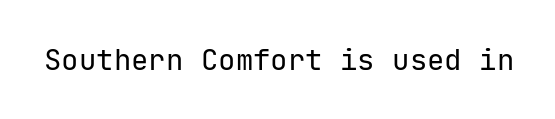
{"serif": "no", "italic": "no", "bold": "no", "weight": "regular", "width": "normal", "stroke_contrast": "low", "x_height": "medium", "monospaced": "yes", "underline": "no", "letter_spacing": "normal", "letter_spacing_em": 0.0, "glyph_px": 29}
